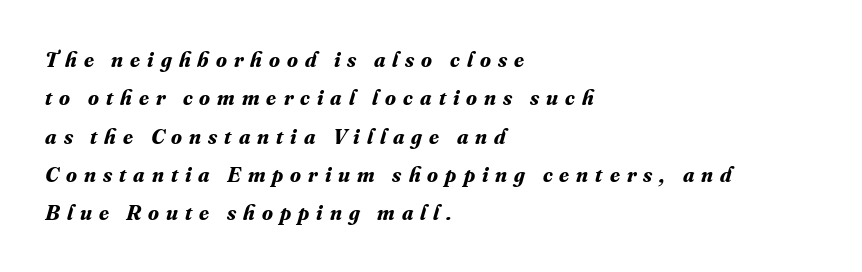
{"italic": "yes", "lean": "right", "slant_degrees": 16, "bold": "yes", "underline": "no", "align": "left", "line_spacing_ratio": 1.74, "letter_spacing": "wide", "letter_spacing_em": 0.32, "glyph_px": 22}
